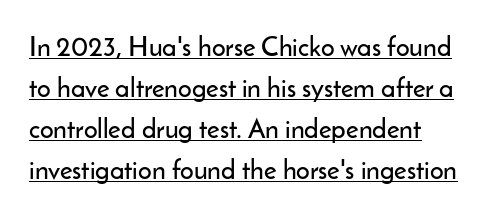
{"italic": "no", "underline": "yes", "align": "left", "line_spacing": "normal", "line_spacing_ratio": 1.52, "letter_spacing": "normal", "letter_spacing_em": 0.0, "glyph_px": 27}
